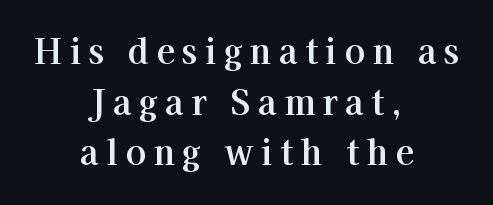
Decoration check: the copy has no underline. The typeface chosen for these lines features serifs. The type sits square on the baseline with zero lean. Regular leading. Varying glyph widths throughout — classic text-font behaviour. The tracking reads as deliberately expanded to a designer's eye.
